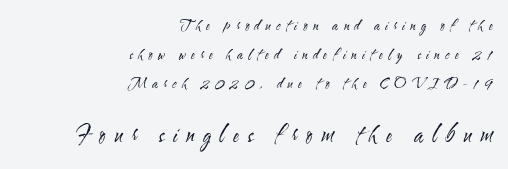
Q: Is the text bold? A: No.
Q: Is the text italic (slanted)? A: Yes.
Q: Is the text underlined? A: No.
Q: How is the paragraph aligned? A: Right-aligned.
Q: Is the spacing between letters normal or unusually wide? A: Unusually wide.
Q: Is the spacing between lines tight, normal or loose? A: Loose.
Q: Which block of text is set in a larger size, the first (top) or the second (bottom)? A: The second (bottom) one.
